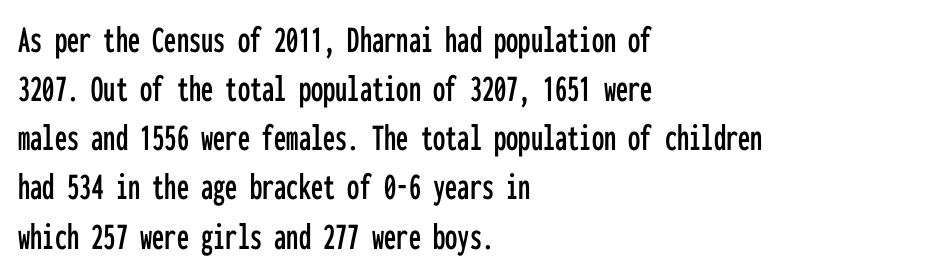
The passage shown is typed in a monospace face where columns stay perfectly aligned. One glance says typical: line gaps are just what's usual. Upright lettering throughout. Clear beneath every line of the passage. I'd call this a sans setting — the letters go barefoot.
